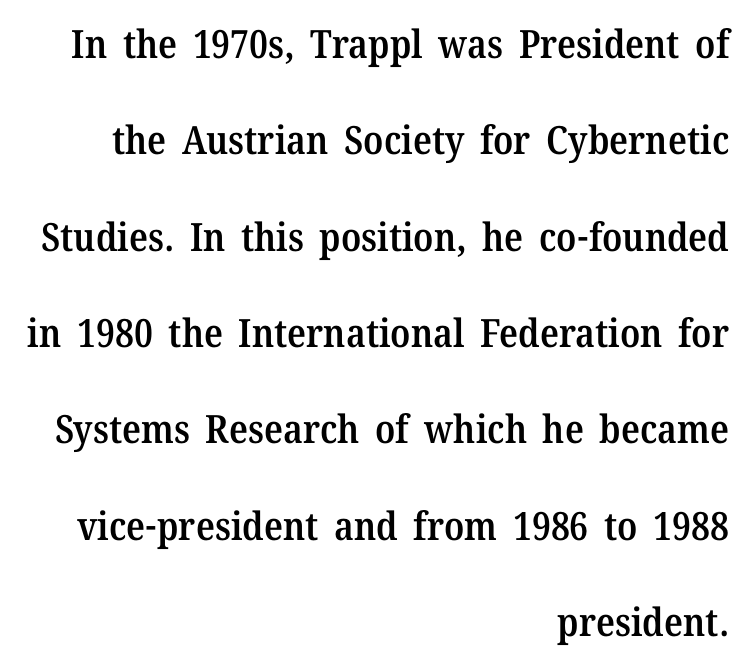
{"serif": "yes", "italic": "no", "bold": "semi", "weight": "semibold", "width": "normal", "stroke_contrast": "medium", "x_height": "medium", "monospaced": "no", "underline": "no", "align": "right", "line_spacing": "loose", "line_spacing_ratio": 2.47, "letter_spacing": "normal", "letter_spacing_em": 0.0, "glyph_px": 39}
